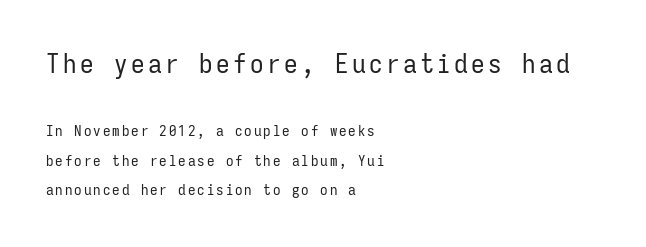
Q: Is the text bold? A: No.
Q: Is the text italic (slanted)? A: No, it is upright.
Q: Is the text underlined? A: No.
Q: How is the paragraph aligned? A: Left-aligned.
Q: Is the spacing between lines tight, normal or loose? A: Loose.
Q: Which block of text is set in a larger size, the first (top) or the second (bottom)? A: The first (top) one.
